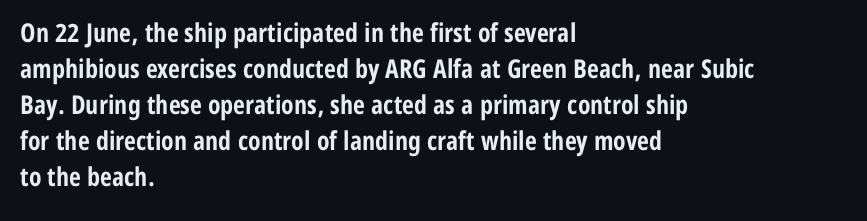
Q: Is the text bold? A: Yes.
Q: Is the text italic (slanted)? A: No, it is upright.
Q: Is the text underlined? A: No.
Q: How is the paragraph aligned? A: Left-aligned.
Q: Is the spacing between letters normal or unusually wide? A: Normal.
Q: Is the spacing between lines tight, normal or loose? A: Normal.
